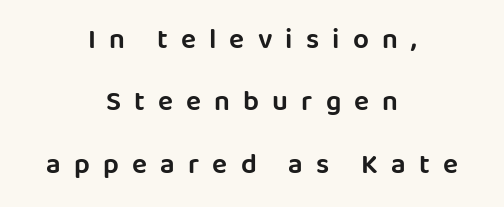
Q: Is the text italic (slanted)? A: No, it is upright.
Q: Is the typeface a serif or a sans-serif typeface? A: Sans-serif.
Q: Is the text underlined? A: No.
Q: How is the paragraph aligned? A: Centered.
Q: Is the spacing between letters normal or unusually wide? A: Unusually wide.
Q: Is the spacing between lines tight, normal or loose? A: Loose.
Q: Width (condensed, normal, or wide)? A: Normal.
Q: Stroke contrast? A: Low.
Q: x-height? A: Large.
Q: Monospaced? A: No.
